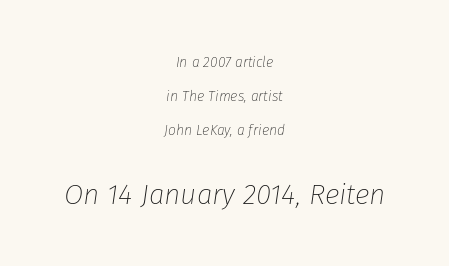
{"italic": "yes", "lean": "right", "slant_degrees": 8, "bold": "no", "weight": "thin", "width": "normal", "stroke_contrast": "low", "x_height": "medium", "monospaced": "no", "underline": "no", "align": "center", "line_spacing": "loose", "line_spacing_ratio": 2.42, "letter_spacing": "normal", "letter_spacing_em": 0.0, "larger_block": "second", "size_ratio": 2.0, "glyph_px": 28}
